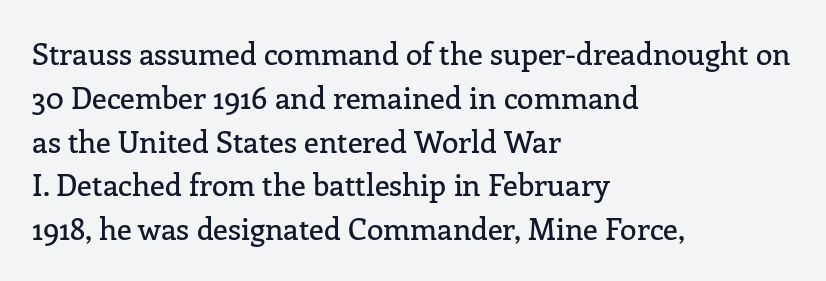
{"serif": "yes", "italic": "no", "width": "normal", "stroke_contrast": "low", "x_height": "medium", "monospaced": "no", "underline": "no", "align": "left", "line_spacing": "normal", "line_spacing_ratio": 1.46, "letter_spacing": "normal", "letter_spacing_em": 0.0, "glyph_px": 30}
